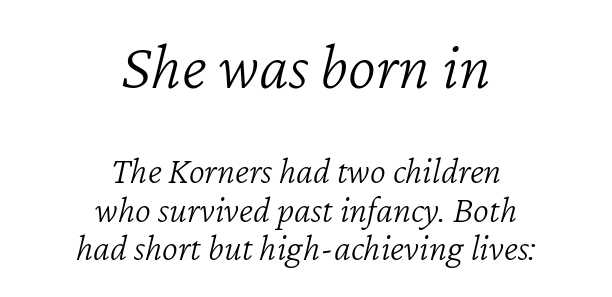
{"italic": "yes", "lean": "right", "slant_degrees": 12, "bold": "no", "weight": "light", "width": "normal", "stroke_contrast": "low", "x_height": "medium", "monospaced": "no", "underline": "no", "align": "center", "line_spacing": "tight", "line_spacing_ratio": 1.01, "letter_spacing": "normal", "letter_spacing_em": 0.0, "larger_block": "first", "size_ratio": 1.76, "glyph_px": 67}
